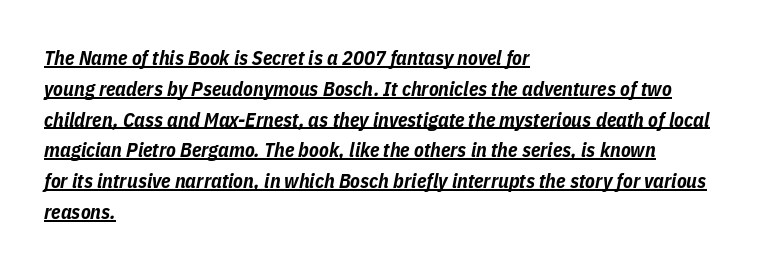
Q: Is the text bold? A: Yes.
Q: Is the text italic (slanted)? A: Yes, it leans right by about 11 degrees.
Q: Is the text underlined? A: Yes.
Q: How is the paragraph aligned? A: Left-aligned.
Q: Is the spacing between letters normal or unusually wide? A: Normal.
Q: Is the spacing between lines tight, normal or loose? A: Normal.
